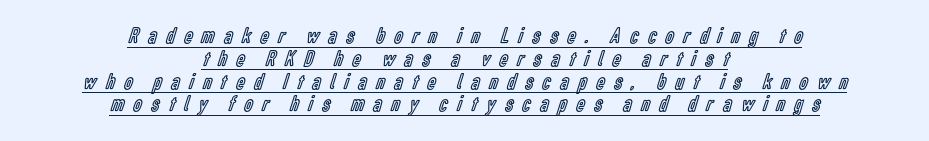
The image shows 23 px text type; set centered, tight line spacing (0.99x), unusually wide letter spacing (+0.42 em), underlined.
